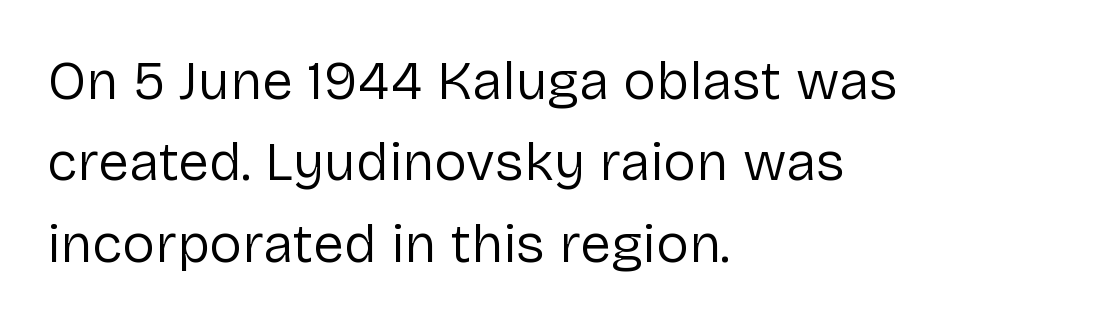
Each letter keeps its own natural width here, so spacing adapts to shape. What's the leading like? Ordinary, nothing unusual. You could call the tracking neutral — neither tight nor loose. This sample is left-justified, so line endings fall wherever the words run out.
